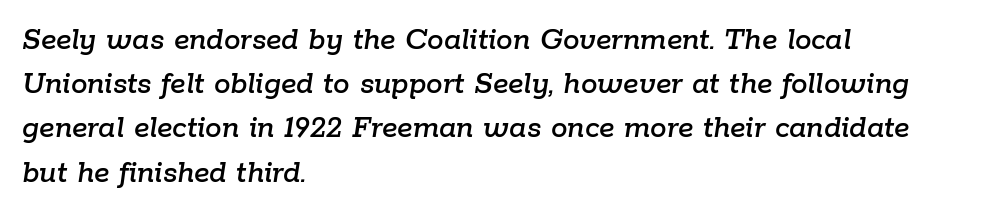
Default kerning and tracking; the words read as compact shapes. These lines were composed using italics. The passage shown is typed in a proportional face where columns would drift. Only glyphs here, with clear space below each row.
